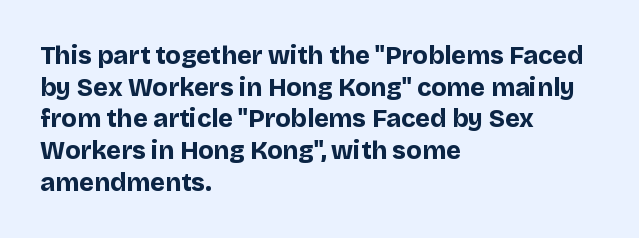
{"italic": "no", "bold": "yes", "underline": "no", "align": "left", "line_spacing": "normal", "line_spacing_ratio": 1.27, "letter_spacing": "normal", "letter_spacing_em": 0.0, "glyph_px": 25}
